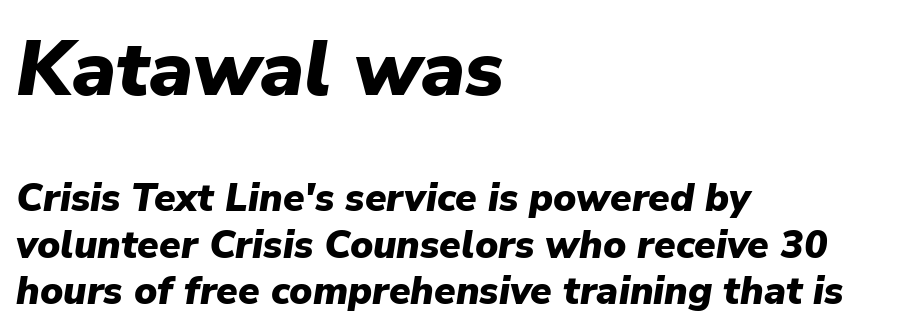
{"italic": "yes", "lean": "right", "slant_degrees": 9, "bold": "yes", "weight": "heavy", "width": "normal", "stroke_contrast": "low", "x_height": "medium", "monospaced": "no", "underline": "no", "align": "left", "line_spacing_ratio": 1.19, "letter_spacing": "normal", "letter_spacing_em": 0.0, "larger_block": "first", "size_ratio": 2.0, "glyph_px": 78}
